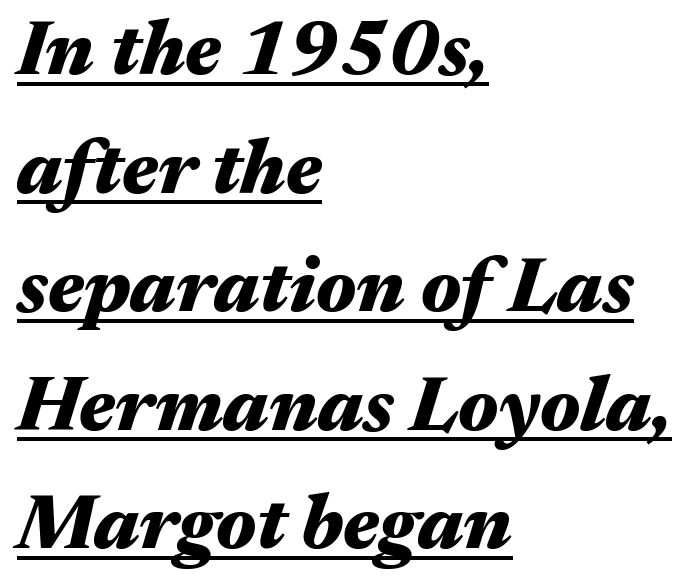
Q: Is the text bold? A: Yes.
Q: Is the text italic (slanted)? A: Yes, it leans right by about 17 degrees.
Q: Is the text underlined? A: Yes.
Q: How is the paragraph aligned? A: Left-aligned.
Q: Is the spacing between letters normal or unusually wide? A: Normal.
Q: Is the spacing between lines tight, normal or loose? A: Normal.
Q: Width (condensed, normal, or wide)? A: Wide.
Q: Stroke contrast? A: Medium.
Q: x-height? A: Medium.
Q: Monospaced? A: No.
